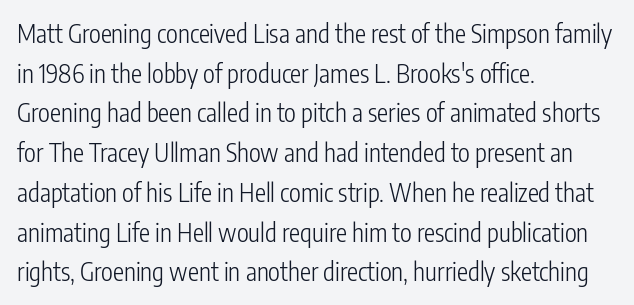
The image shows 25 px text type, upright; set left-aligned, normal line spacing (1.59x), normal letter spacing, not underlined.
